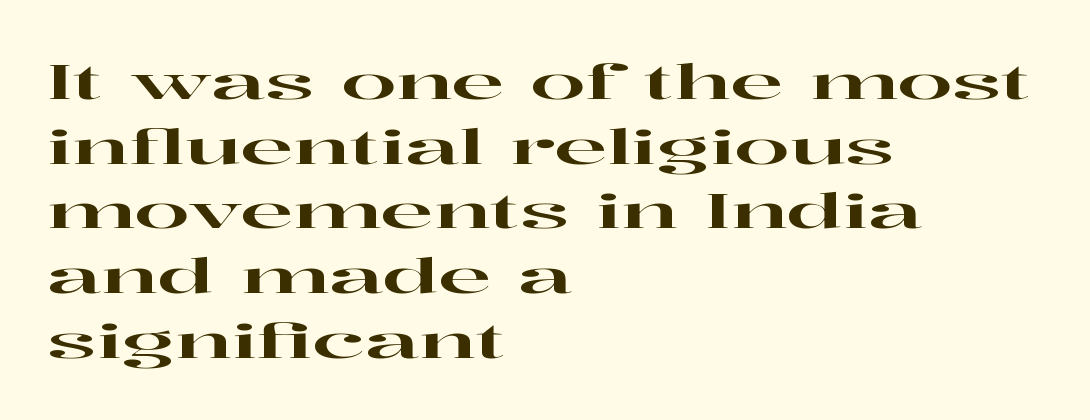
{"serif": "yes", "italic": "no", "width": "wide", "stroke_contrast": "high", "x_height": "medium", "monospaced": "no", "underline": "no", "align": "left", "line_spacing": "normal", "line_spacing_ratio": 1.32, "letter_spacing": "normal", "letter_spacing_em": 0.0, "glyph_px": 49}
